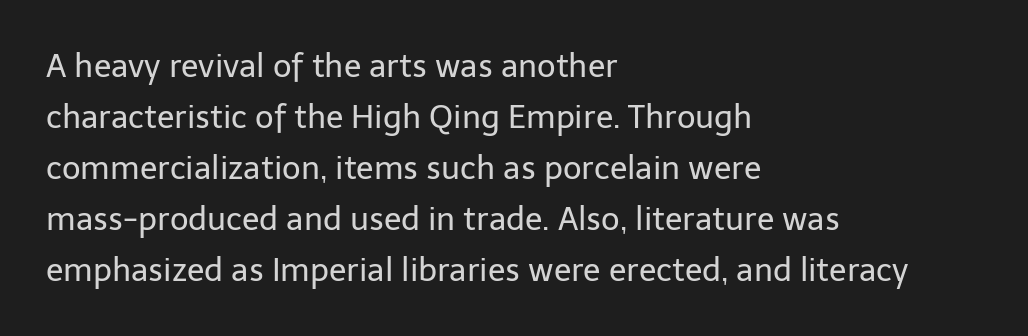
Q: Is the text bold? A: No.
Q: Is the text italic (slanted)? A: No, it is upright.
Q: Is the typeface a serif or a sans-serif typeface? A: Sans-serif.
Q: Is the text underlined? A: No.
Q: How is the paragraph aligned? A: Left-aligned.
Q: Is the spacing between letters normal or unusually wide? A: Normal.
Q: Is the spacing between lines tight, normal or loose? A: Normal.
Q: Width (condensed, normal, or wide)? A: Normal.
Q: Stroke contrast? A: Low.
Q: x-height? A: Medium.
Q: Monospaced? A: No.
